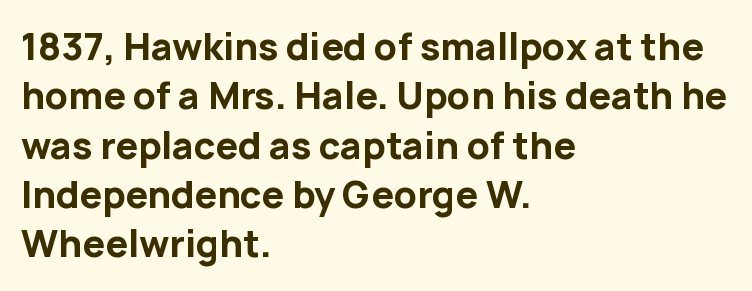
Q: Is the text bold? A: Yes.
Q: Is the text italic (slanted)? A: No, it is upright.
Q: Is the typeface a serif or a sans-serif typeface? A: Sans-serif.
Q: Is the text underlined? A: No.
Q: How is the paragraph aligned? A: Left-aligned.
Q: Is the spacing between letters normal or unusually wide? A: Normal.
Q: Is the spacing between lines tight, normal or loose? A: Normal.
Q: Width (condensed, normal, or wide)? A: Normal.
Q: Stroke contrast? A: Low.
Q: x-height? A: Medium.
Q: Monospaced? A: No.
